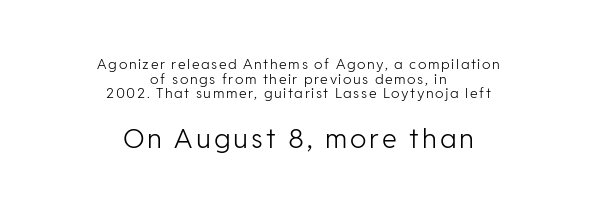
Q: Is the text bold? A: No.
Q: Is the text italic (slanted)? A: No, it is upright.
Q: Is the text underlined? A: No.
Q: How is the paragraph aligned? A: Centered.
Q: Is the spacing between lines tight, normal or loose? A: Tight.
Q: Which block of text is set in a larger size, the first (top) or the second (bottom)? A: The second (bottom) one.
